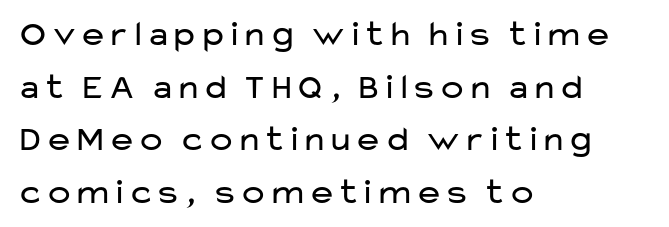
{"serif": "no", "italic": "no", "bold": "no", "weight": "regular", "width": "wide", "stroke_contrast": "low", "x_height": "medium", "monospaced": "no", "underline": "no", "align": "left", "line_spacing": "normal", "line_spacing_ratio": 1.46, "letter_spacing": "normal", "letter_spacing_em": 0.0, "glyph_px": 36}
